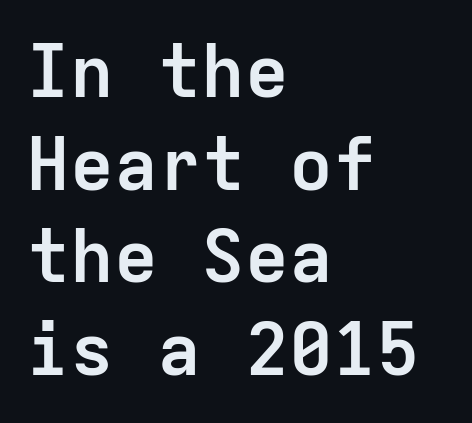
The image shows 73 px semibold sans-serif type, upright, monospaced; set left-aligned, normal line spacing (1.27x), normal letter spacing, not underlined; low stroke contrast and a medium x-height.
